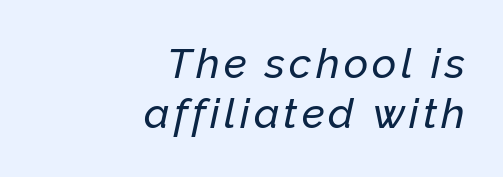
Tall strokes in this sample are angled rather than plumb. Proportional: the letters do not fall into vertical columns. Any mark beneath the type? The region is blank. Line endings align vertically; line beginnings do not.
